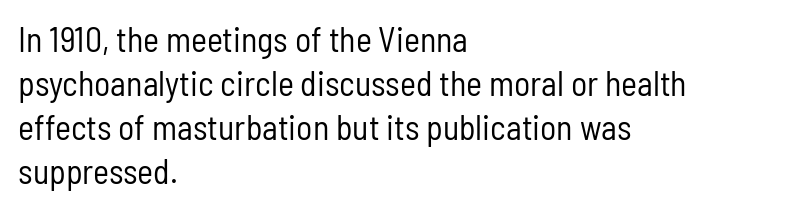
Q: Is the text bold? A: No.
Q: Is the text italic (slanted)? A: No, it is upright.
Q: Is the typeface a serif or a sans-serif typeface? A: Sans-serif.
Q: Is the text underlined? A: No.
Q: How is the paragraph aligned? A: Left-aligned.
Q: Is the spacing between letters normal or unusually wide? A: Normal.
Q: Is the spacing between lines tight, normal or loose? A: Normal.
Q: Width (condensed, normal, or wide)? A: Condensed.
Q: Stroke contrast? A: Low.
Q: x-height? A: Medium.
Q: Monospaced? A: No.
